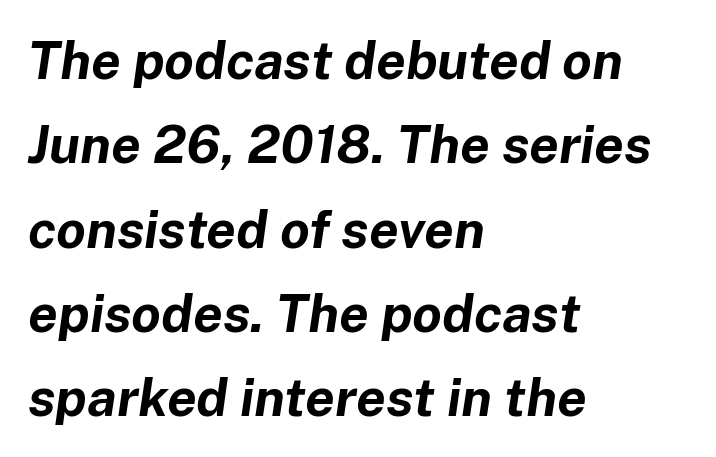
Teacher's note: observe the even left margin — that is flush-left alignment. There is no visible air inserted between adjacent glyphs. Think of a printed novel: that variable character pitch is what you see here. Weight: bold. A bare baseline throughout the passage.
